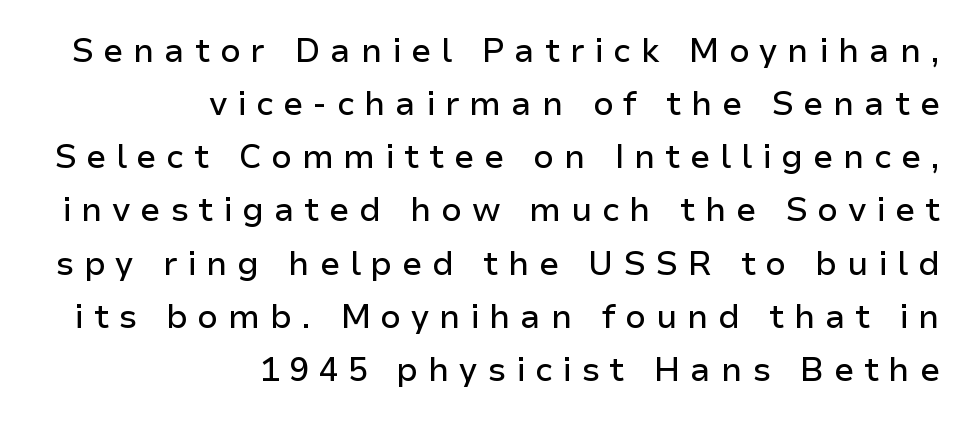
The image shows 33 px sans-serif type, upright; set right-aligned, normal line spacing (1.61x), unusually wide letter spacing (+0.29 em), not underlined; low stroke contrast and a medium x-height.
